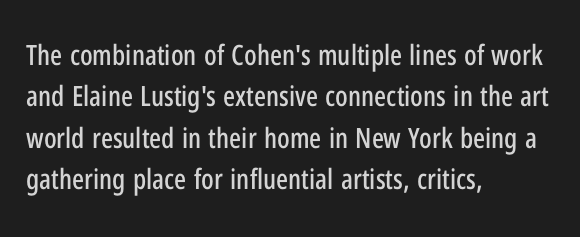
The image shows 28 px condensed sans-serif type, upright; set left-aligned, normal line spacing (1.48x), normal letter spacing, not underlined; low stroke contrast and a medium x-height.
